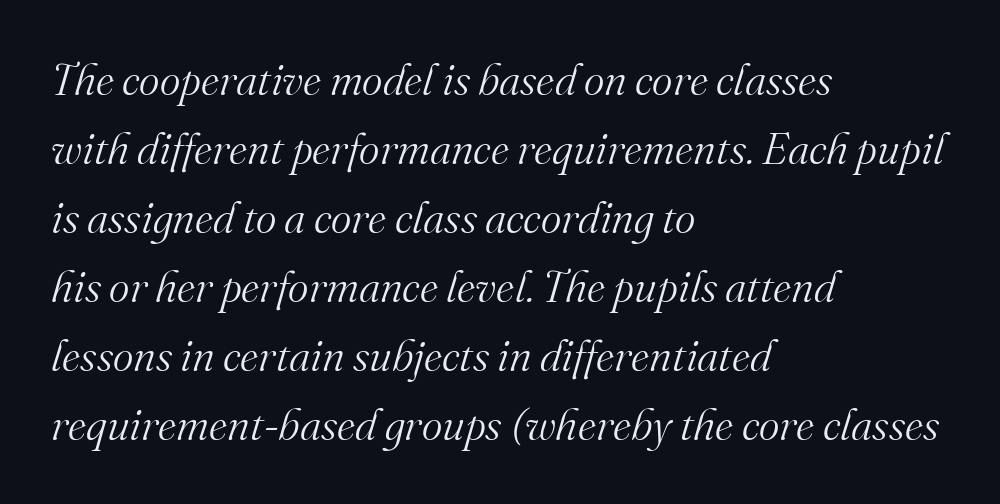
{"serif": "yes", "italic": "yes", "lean": "right", "slant_degrees": 16, "bold": "no", "weight": "light", "width": "normal", "stroke_contrast": "medium", "x_height": "small", "monospaced": "no", "underline": "no", "align": "left", "line_spacing": "normal", "line_spacing_ratio": 1.57, "letter_spacing": "normal", "letter_spacing_em": 0.0, "glyph_px": 44}
